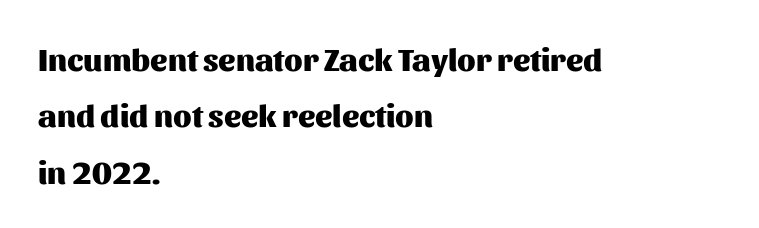
Words appear dense and cohesive because spacing is normal. The sample has been set heavy, in full bold. The letters advance in unequal steps, a hallmark of proportional type. Compared with a centered layout, this one pins lines to the left instead.
